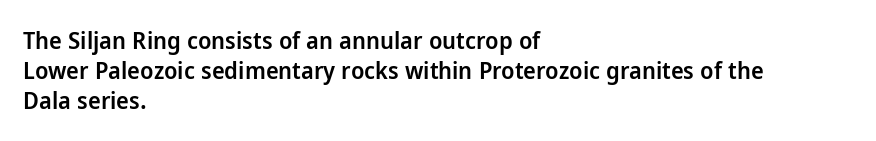
These lines are set flush left with a ragged right edge. Reading down the column, the eye jumps a familiar distance to each next line. The face used here is a semibold: visibly heavier than regular, lighter than bold. The specimen omits any rule beneath the text block's lines. Spacing between characters is what you'd get straight out of the box.
